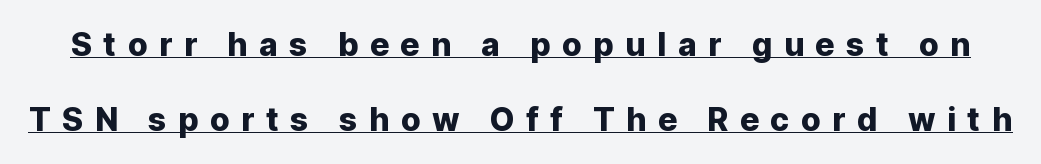
A typesetter would call this proportional, since set widths differ per character. Look at the tracking — it's clearly loosened, letters drifting apart. You can tell from the bare stems that sans-serif type was used. Every character sits straight up, as roman type does. Whoever set this chose breathing room over compactness in the vertical rhythm. Does a line run under the words? Yes, clearly.
